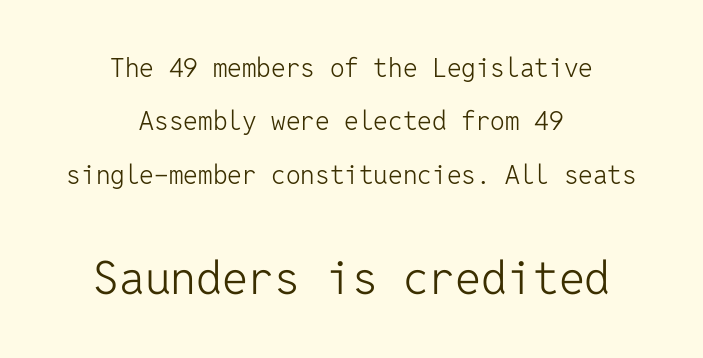
{"serif": "no", "italic": "no", "bold": "no", "weight": "light", "width": "normal", "stroke_contrast": "low", "x_height": "medium", "monospaced": "yes", "underline": "no", "align": "center", "line_spacing": "loose", "line_spacing_ratio": 2.05, "letter_spacing": "normal", "letter_spacing_em": 0.0, "larger_block": "second", "size_ratio": 1.77, "glyph_px": 46}
